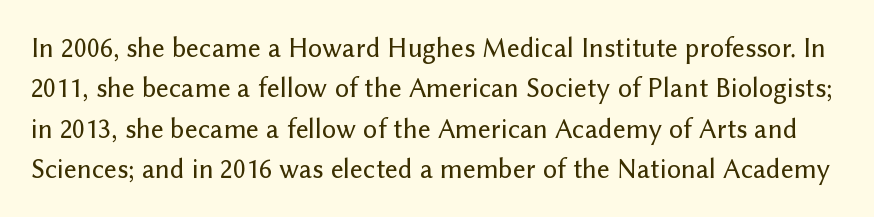
Font category for this specimen: sans-serif. Whoever set this chose a conventional vertical rhythm. The area under the type is left untouched. Spacing verdict: proportional, widths tailored to each character.
